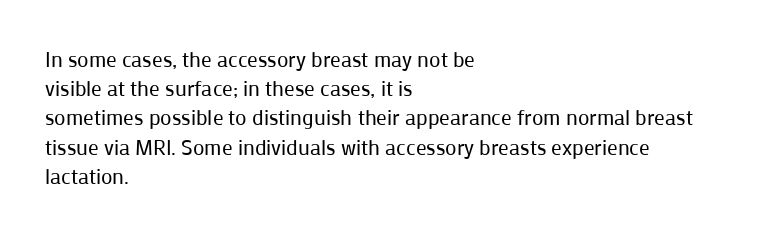
{"italic": "no", "bold": "no", "underline": "no", "align": "left", "line_spacing": "normal", "line_spacing_ratio": 1.39, "letter_spacing": "normal", "letter_spacing_em": 0.0, "glyph_px": 21}
